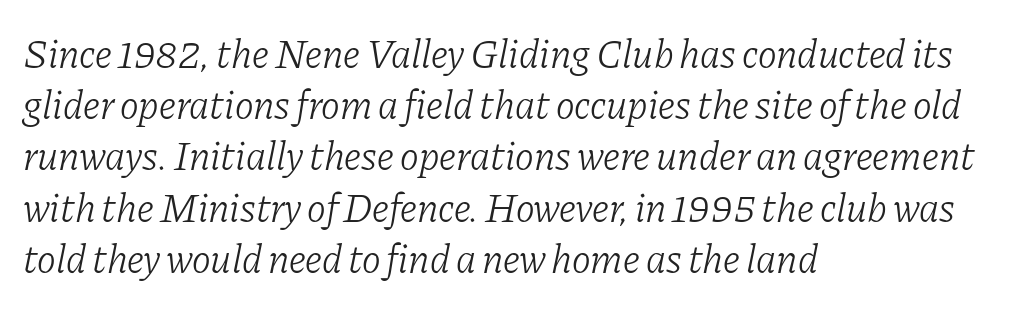
{"serif": "yes", "italic": "yes", "lean": "right", "slant_degrees": 11, "bold": "no", "weight": "light", "width": "normal", "stroke_contrast": "low", "x_height": "medium", "monospaced": "no", "underline": "no", "align": "left", "line_spacing": "normal", "line_spacing_ratio": 1.28, "letter_spacing": "normal", "letter_spacing_em": 0.0, "glyph_px": 40}
